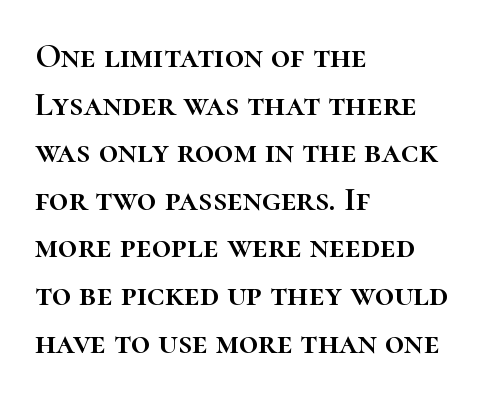
{"italic": "no", "width": "normal", "stroke_contrast": "high", "x_height": "medium", "monospaced": "no", "underline": "no", "align": "left", "line_spacing": "normal", "line_spacing_ratio": 1.4, "letter_spacing": "normal", "letter_spacing_em": 0.0, "glyph_px": 34}
